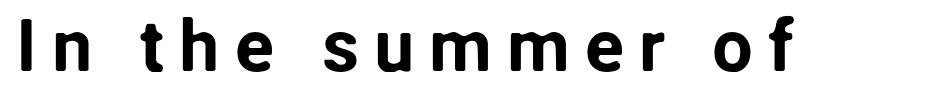
The passage shown is typed in a proportional face where columns would drift. No feet cap the strokes, marking this as sans-serif type. The space beneath each line is pristine and unruled. Observe the wide spacing: letters keep a clear distance from each other. Quick note: not italic, upright.
